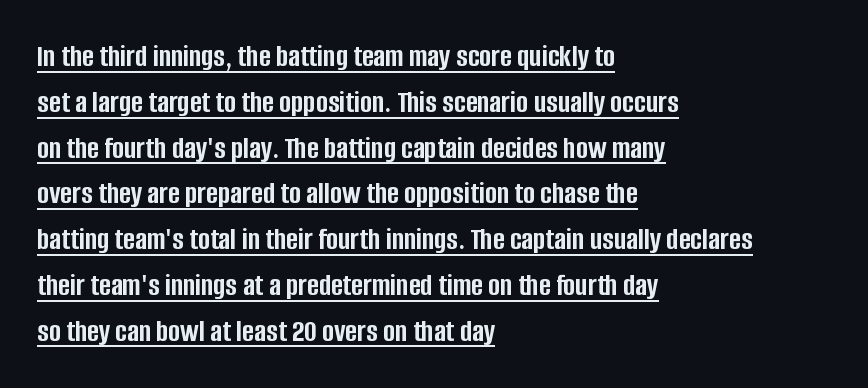
Q: Is the text bold? A: Yes.
Q: Is the text italic (slanted)? A: No, it is upright.
Q: Is the typeface a serif or a sans-serif typeface? A: Sans-serif.
Q: Is the text underlined? A: Yes.
Q: How is the paragraph aligned? A: Left-aligned.
Q: Is the spacing between letters normal or unusually wide? A: Normal.
Q: Is the spacing between lines tight, normal or loose? A: Normal.
Q: Width (condensed, normal, or wide)? A: Condensed.
Q: Stroke contrast? A: Low.
Q: x-height? A: Large.
Q: Monospaced? A: No.
